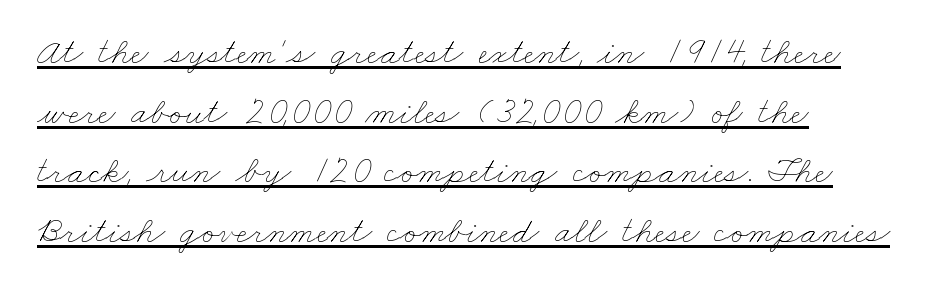
{"bold": "no", "weight": "thin", "width": "wide", "stroke_contrast": "low", "x_height": "small", "monospaced": "no", "underline": "yes", "align": "left", "line_spacing": "normal", "line_spacing_ratio": 1.57, "letter_spacing": "normal", "letter_spacing_em": 0.0, "glyph_px": 38}
